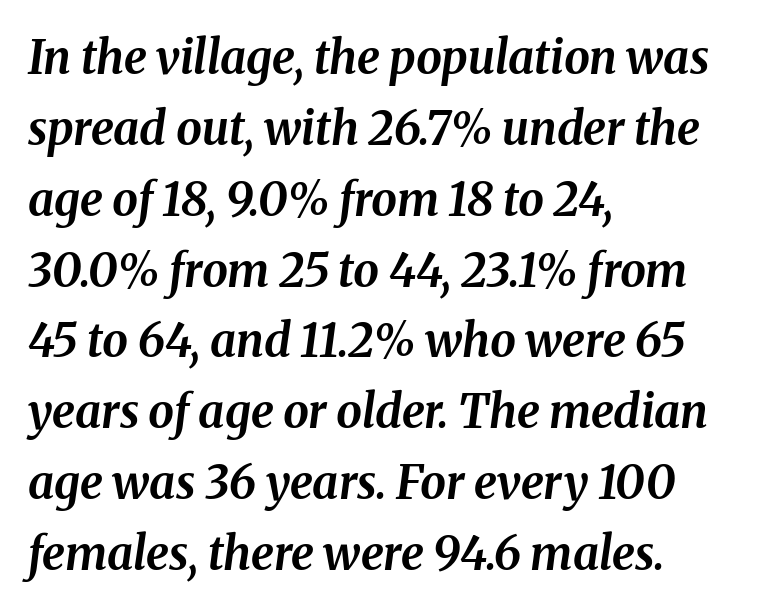
{"italic": "yes", "lean": "right", "slant_degrees": 8, "bold": "yes", "weight": "bold", "width": "normal", "stroke_contrast": "medium", "x_height": "medium", "monospaced": "no", "underline": "no", "align": "left", "line_spacing": "normal", "line_spacing_ratio": 1.54, "letter_spacing": "normal", "letter_spacing_em": 0.0, "glyph_px": 46}
